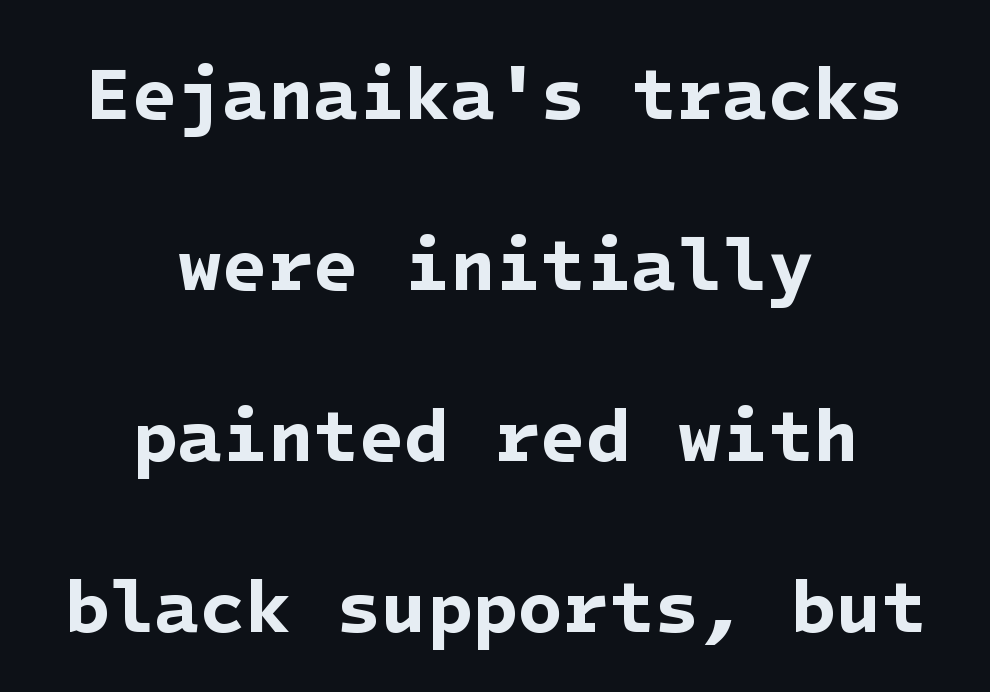
{"serif": "no", "bold": "yes", "weight": "bold", "width": "normal", "stroke_contrast": "low", "x_height": "medium", "underline": "no", "align": "center", "line_spacing": "loose", "line_spacing_ratio": 2.31, "letter_spacing": "normal", "letter_spacing_em": 0.0, "glyph_px": 74}
